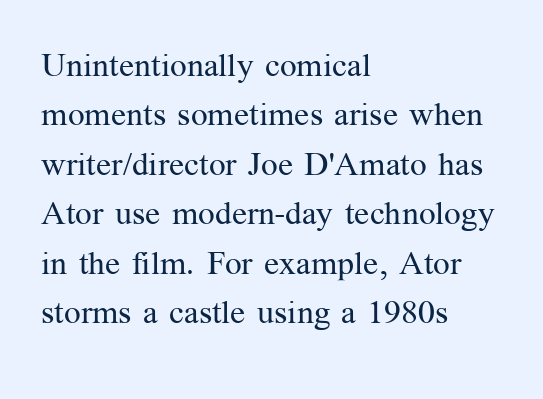
The image shows 33 px regular-weight serif type, upright; set left-aligned, normal line spacing (1.5x), normal letter spacing, not underlined; medium stroke contrast and a medium x-height.
